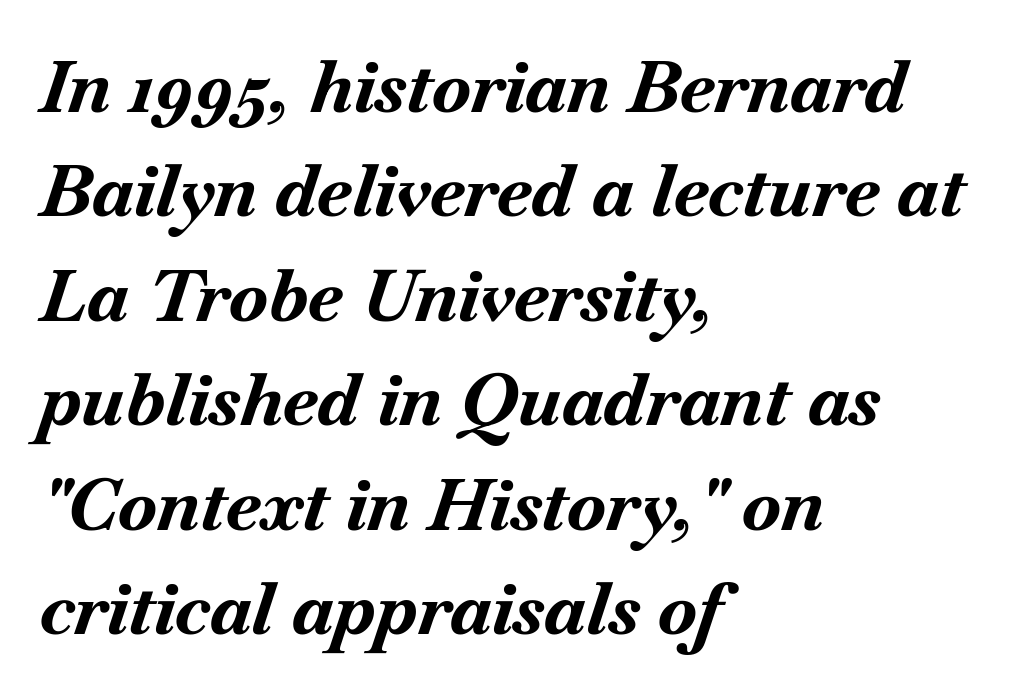
Q: Is the text bold? A: Yes.
Q: Is the text italic (slanted)? A: Yes, it leans right by about 18 degrees.
Q: Is the text underlined? A: No.
Q: How is the paragraph aligned? A: Left-aligned.
Q: Is the spacing between letters normal or unusually wide? A: Normal.
Q: Is the spacing between lines tight, normal or loose? A: Normal.
Q: Width (condensed, normal, or wide)? A: Normal.
Q: Stroke contrast? A: Medium.
Q: x-height? A: Small.
Q: Monospaced? A: No.
